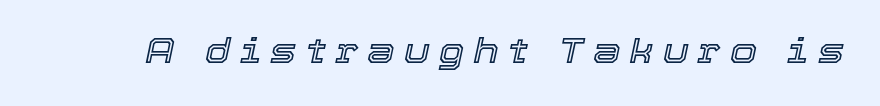
{"italic": "yes", "lean": "right", "slant_degrees": 12, "width": "normal", "x_height": "medium", "monospaced": "no", "underline": "no", "letter_spacing": "wide", "letter_spacing_em": 0.26, "glyph_px": 35}
